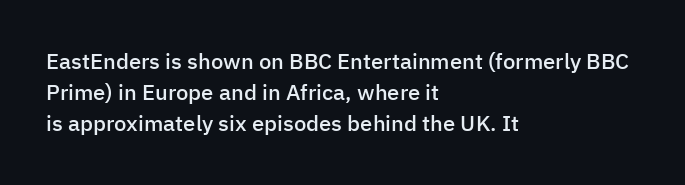
The image shows 22 px text type, upright; set left-aligned, normal line spacing (1.41x), normal letter spacing, not underlined.
